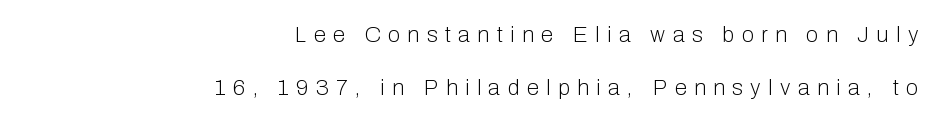
Compared with typical body copy, the letter spacing here is much looser. The compositor pushed each line to the right boundary. Every character sits straight up, as roman type does. A great deal of white space separates one row of letters from the next. Heft: none added — not bold. Underline: absent.
